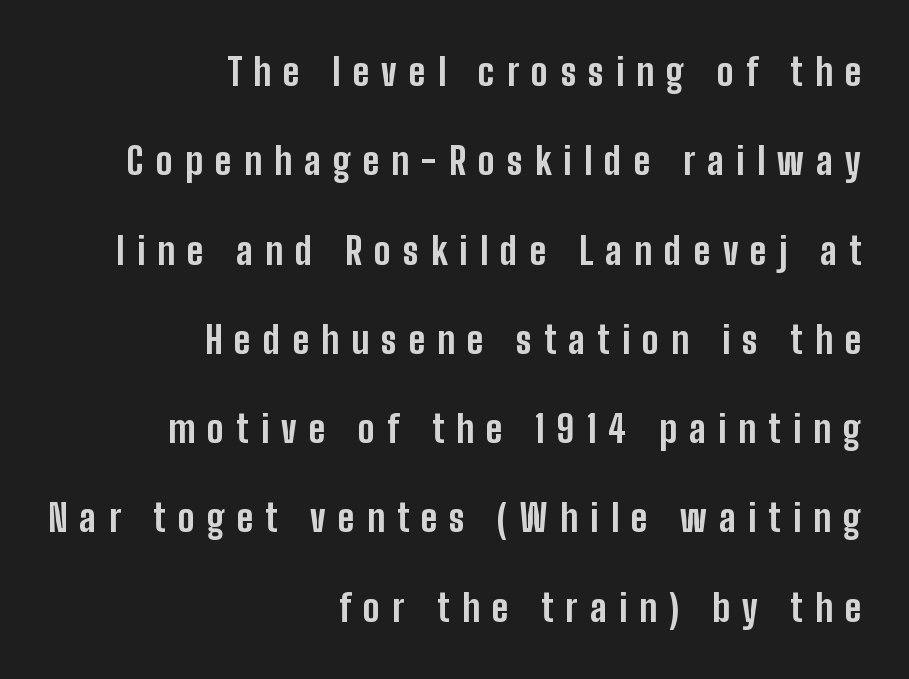
Q: Is the text bold? A: Yes.
Q: Is the text italic (slanted)? A: No, it is upright.
Q: Is the typeface a serif or a sans-serif typeface? A: Sans-serif.
Q: Is the text underlined? A: No.
Q: How is the paragraph aligned? A: Right-aligned.
Q: Is the spacing between letters normal or unusually wide? A: Unusually wide.
Q: Is the spacing between lines tight, normal or loose? A: Loose.
Q: Width (condensed, normal, or wide)? A: Condensed.
Q: Stroke contrast? A: Low.
Q: x-height? A: Medium.
Q: Monospaced? A: No.
